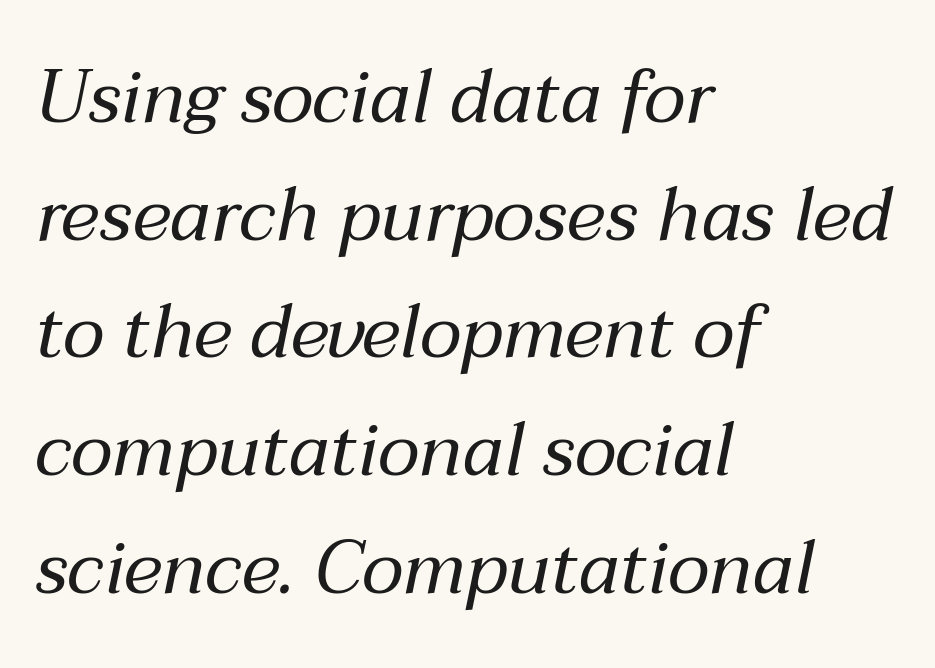
The typesetter chose a ragged-right arrangement here. The zone under the glyphs is completely vacant. The line-height multiplier appears to be the usual default. The rendering applies a slant to the glyphs.
